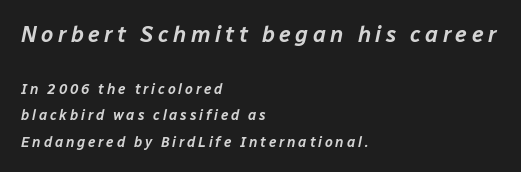
The block sitting higher on the canvas is the one with enlarged characters. One-word summary of the alignment: left. Plain, unruled lines of type. Honestly, the letter spacing is so wide it's the main thing you notice. The typography opts for an oblique posture over an upright one.
